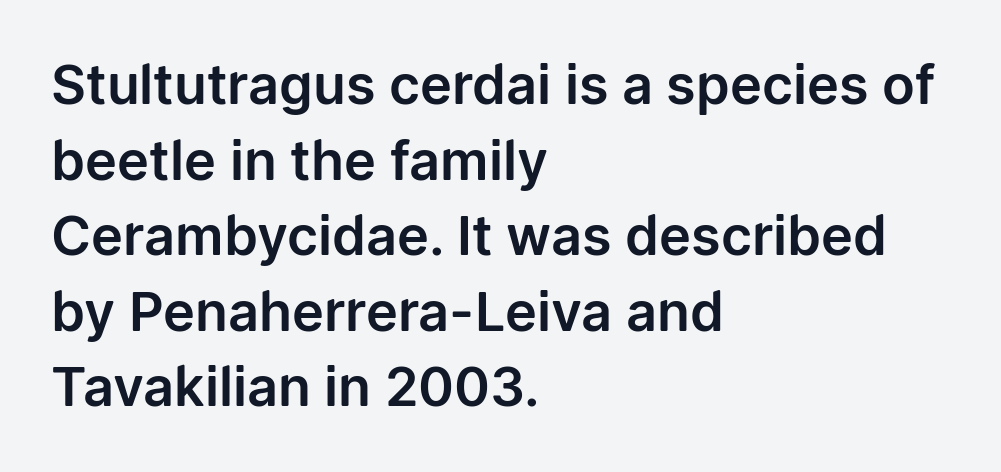
Q: Is the text italic (slanted)? A: No, it is upright.
Q: Is the typeface a serif or a sans-serif typeface? A: Sans-serif.
Q: Is the text underlined? A: No.
Q: How is the paragraph aligned? A: Left-aligned.
Q: Is the spacing between letters normal or unusually wide? A: Normal.
Q: Is the spacing between lines tight, normal or loose? A: Normal.
Q: Width (condensed, normal, or wide)? A: Normal.
Q: Stroke contrast? A: Low.
Q: x-height? A: Medium.
Q: Monospaced? A: No.
